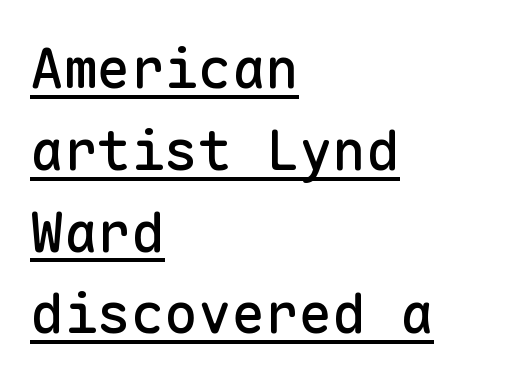
The image shows 56 px sans-serif type, upright, monospaced; set left-aligned, normal line spacing (1.46x), normal letter spacing, underlined; low stroke contrast and a medium x-height.
